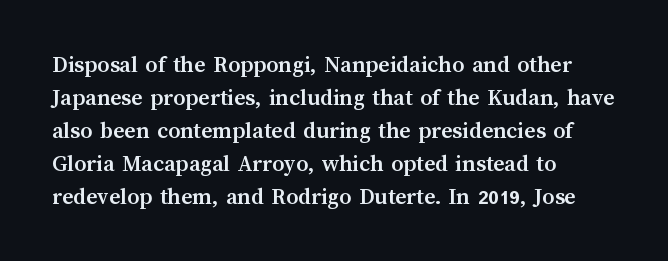
The tracking reads as untouched default to a designer's eye. Check the space under the baseline: it is left empty. The letters stand straight up with perfectly vertical stems. Each line starts at the same left margin while the right side varies. Weight check: bold — yes, fully. These lines sit exactly where default settings would place them.
